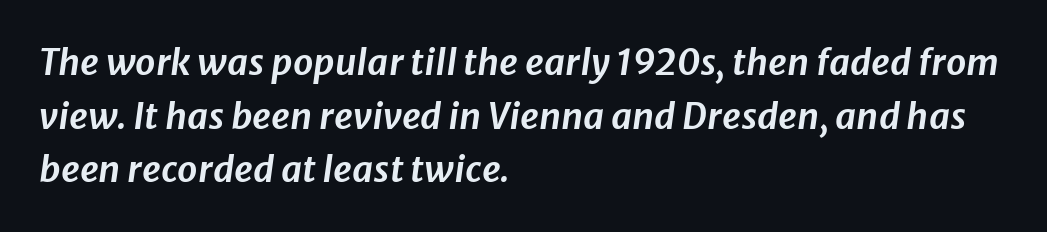
Q: Is the text italic (slanted)? A: Yes, it leans right by about 8 degrees.
Q: Is the text underlined? A: No.
Q: How is the paragraph aligned? A: Left-aligned.
Q: Is the spacing between letters normal or unusually wide? A: Normal.
Q: Is the spacing between lines tight, normal or loose? A: Normal.
Q: Width (condensed, normal, or wide)? A: Normal.
Q: Stroke contrast? A: Low.
Q: x-height? A: Medium.
Q: Monospaced? A: No.
